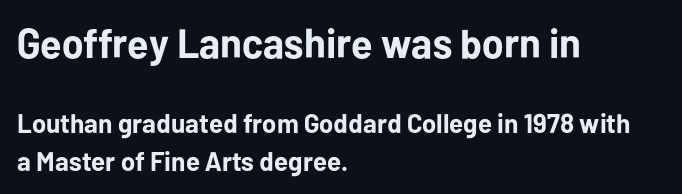
Q: Is the text bold? A: Yes.
Q: Is the text italic (slanted)? A: No, it is upright.
Q: Is the typeface a serif or a sans-serif typeface? A: Sans-serif.
Q: Is the text underlined? A: No.
Q: How is the paragraph aligned? A: Left-aligned.
Q: Is the spacing between letters normal or unusually wide? A: Normal.
Q: Is the spacing between lines tight, normal or loose? A: Normal.
Q: Which block of text is set in a larger size, the first (top) or the second (bottom)? A: The first (top) one.
Q: Width (condensed, normal, or wide)? A: Normal.
Q: Stroke contrast? A: Low.
Q: x-height? A: Medium.
Q: Monospaced? A: No.
